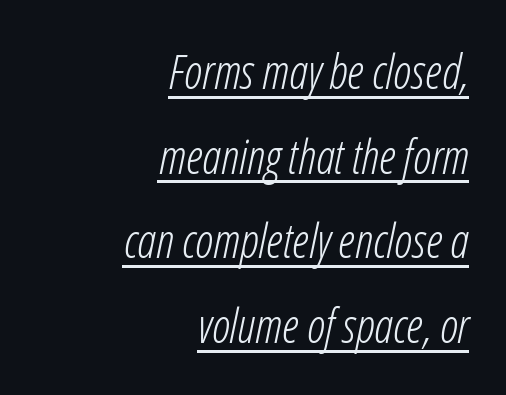
The image shows 47 px light, condensed type, italic (leaning right); set right-aligned, line spacing 1.8x, normal letter spacing, underlined; low stroke contrast and a medium x-height.
